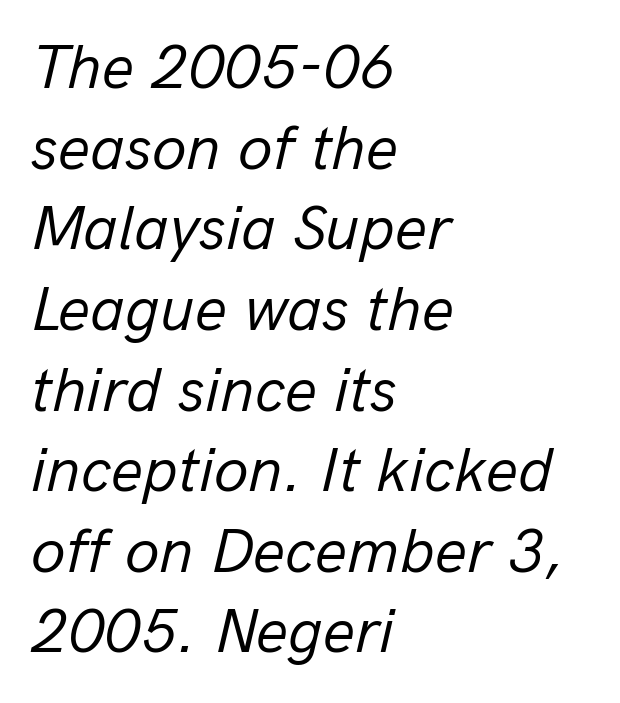
Stem width sits at or under what a default text font uses. Spacing verdict: proportional, widths tailored to each character. A student would call this left alignment; a typographer would say flush left, rag right. The vertical gap from one line to the next is medium. Words float on clear page, feet unadorned. Characters follow at the spacing the type designer built in.
